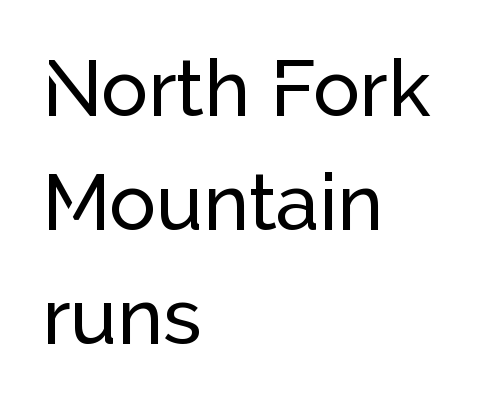
The image shows 78 px sans-serif type, upright; set left-aligned, normal line spacing (1.46x), normal letter spacing, not underlined; low stroke contrast and a medium x-height.
